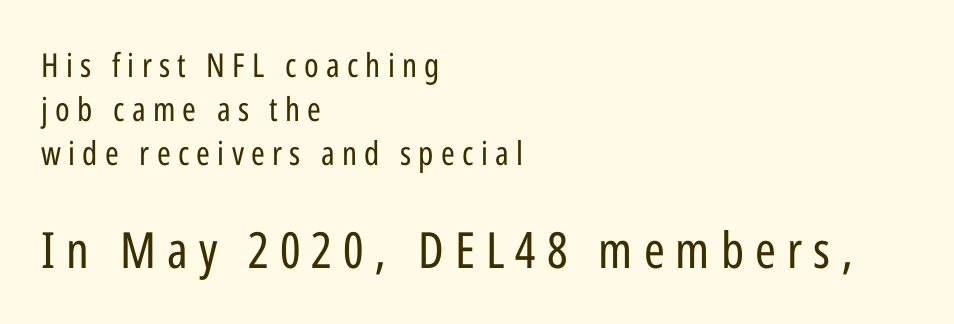
Q: Is the text bold? A: No.
Q: Is the text italic (slanted)? A: No, it is upright.
Q: Is the typeface a serif or a sans-serif typeface? A: Sans-serif.
Q: Is the text underlined? A: No.
Q: How is the paragraph aligned? A: Left-aligned.
Q: Is the spacing between letters normal or unusually wide? A: Unusually wide.
Q: Is the spacing between lines tight, normal or loose? A: Normal.
Q: Which block of text is set in a larger size, the first (top) or the second (bottom)? A: The second (bottom) one.
Q: Width (condensed, normal, or wide)? A: Condensed.
Q: Stroke contrast? A: Low.
Q: x-height? A: Medium.
Q: Monospaced? A: No.
